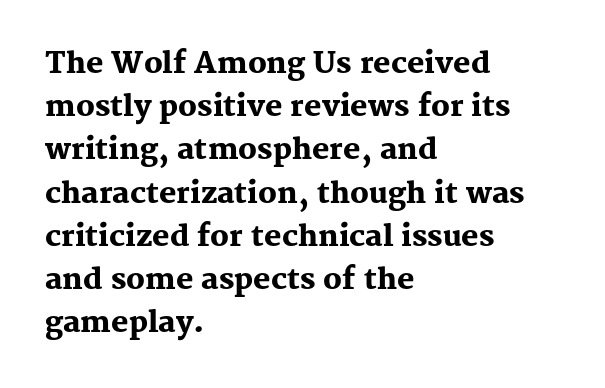
{"serif": "yes", "italic": "no", "bold": "yes", "weight": "heavy", "width": "normal", "stroke_contrast": "medium", "x_height": "medium", "monospaced": "no", "underline": "no", "align": "left", "line_spacing": "normal", "line_spacing_ratio": 1.49, "letter_spacing": "normal", "letter_spacing_em": 0.0, "glyph_px": 29}
